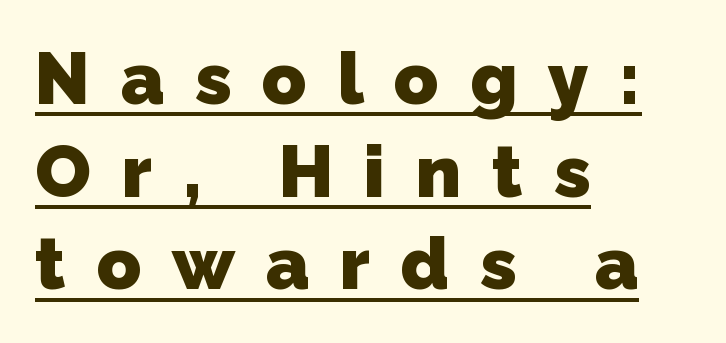
{"serif": "no", "bold": "yes", "weight": "heavy", "width": "normal", "stroke_contrast": "low", "x_height": "medium", "monospaced": "no", "underline": "yes", "align": "left", "line_spacing": "normal", "line_spacing_ratio": 1.27, "letter_spacing": "wide", "letter_spacing_em": 0.42, "glyph_px": 73}
